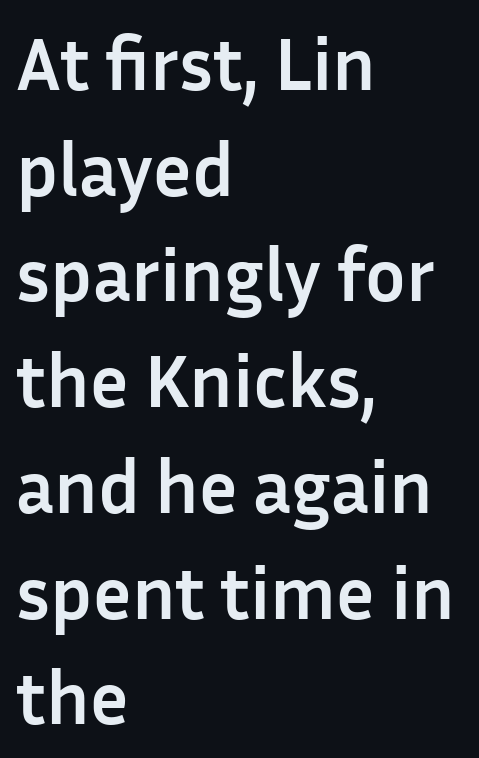
The image shows 75 px semibold sans-serif type, upright; set left-aligned, normal line spacing (1.41x), normal letter spacing, not underlined; low stroke contrast and a medium x-height.
